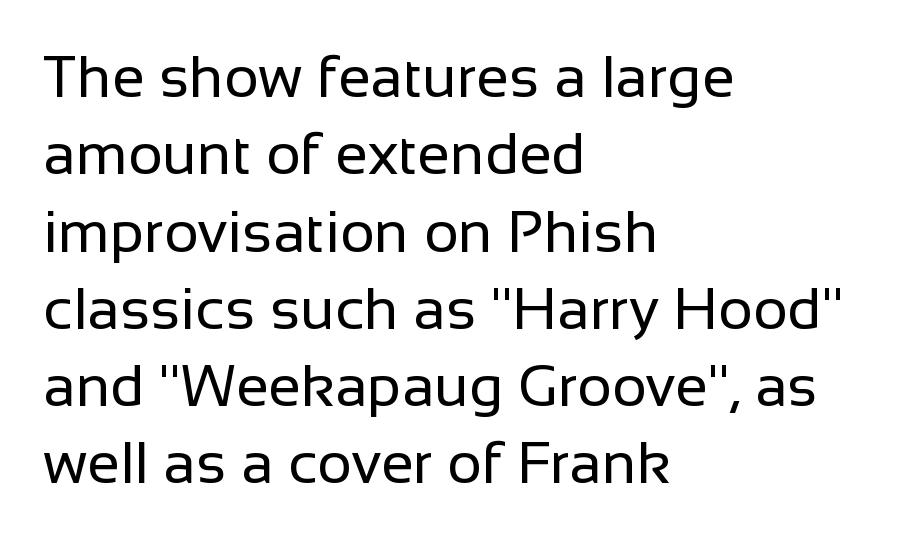
{"serif": "no", "italic": "no", "bold": "no", "weight": "regular", "width": "normal", "stroke_contrast": "low", "x_height": "medium", "monospaced": "no", "underline": "no", "align": "left", "line_spacing": "normal", "line_spacing_ratio": 1.31, "letter_spacing": "normal", "letter_spacing_em": 0.0, "glyph_px": 59}
